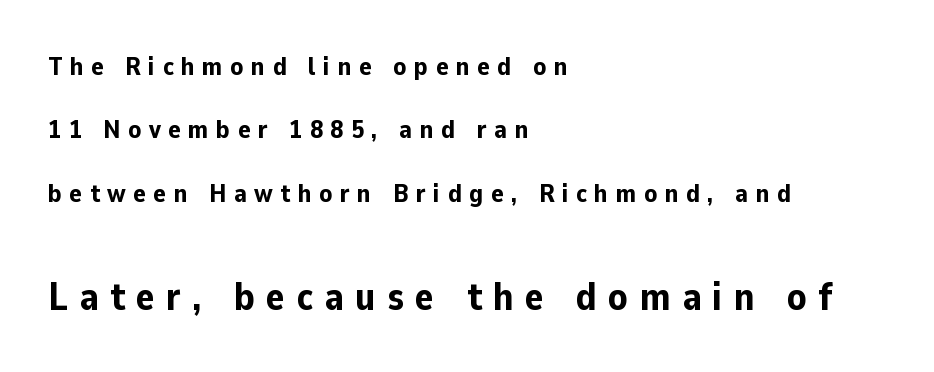
Each letter keeps its own natural width here, so spacing adapts to shape. If you measured baseline to baseline, you'd find a long distance. The type is letterspaced generously, with wide tracking. You get the small type first, then a jump to larger type. Italic? Not at all — the glyphs are vertical. Horizontal alignment here is leftward, the default for most running prose.
